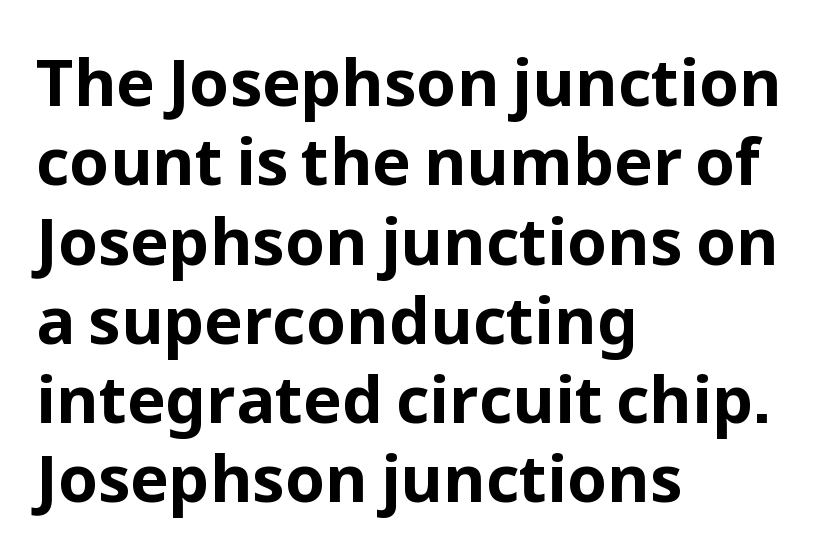
Spacing verdict: proportional, widths tailored to each character. This sample uses plain, unmodified letter spacing. Thick stems and heavy bowls — unmistakably bold. This sample is left-justified, so line endings fall wherever the words run out. Italic? Not at all — the glyphs are vertical. Check where the strokes stop: nothing finishes them off — pure sans.
